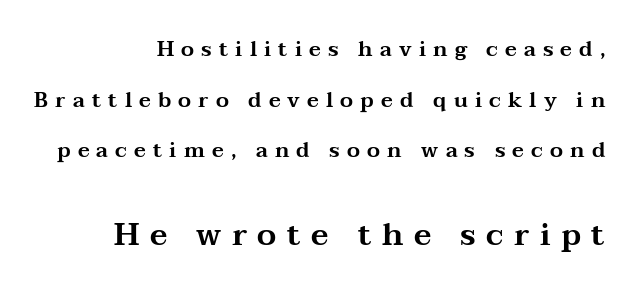
{"serif": "yes", "italic": "no", "width": "wide", "stroke_contrast": "medium", "x_height": "medium", "monospaced": "no", "underline": "no", "align": "right", "line_spacing": "loose", "line_spacing_ratio": 2.41, "letter_spacing": "wide", "letter_spacing_em": 0.34, "larger_block": "second", "size_ratio": 1.48, "glyph_px": 31}
